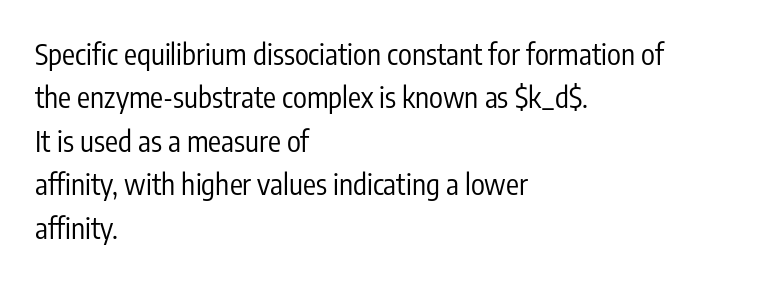
{"serif": "no", "italic": "no", "bold": "no", "weight": "regular", "width": "condensed", "stroke_contrast": "low", "x_height": "medium", "monospaced": "no", "underline": "no", "align": "left", "line_spacing": "normal", "line_spacing_ratio": 1.5, "letter_spacing": "normal", "letter_spacing_em": 0.0, "glyph_px": 29}
